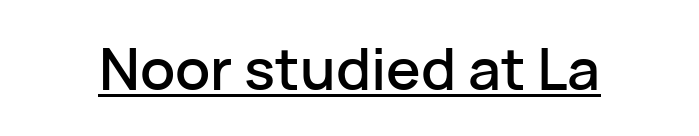
Q: Is the text italic (slanted)? A: No, it is upright.
Q: Is the typeface a serif or a sans-serif typeface? A: Sans-serif.
Q: Is the text underlined? A: Yes.
Q: Is the spacing between letters normal or unusually wide? A: Normal.
Q: Width (condensed, normal, or wide)? A: Normal.
Q: Stroke contrast? A: Low.
Q: x-height? A: Medium.
Q: Monospaced? A: No.
